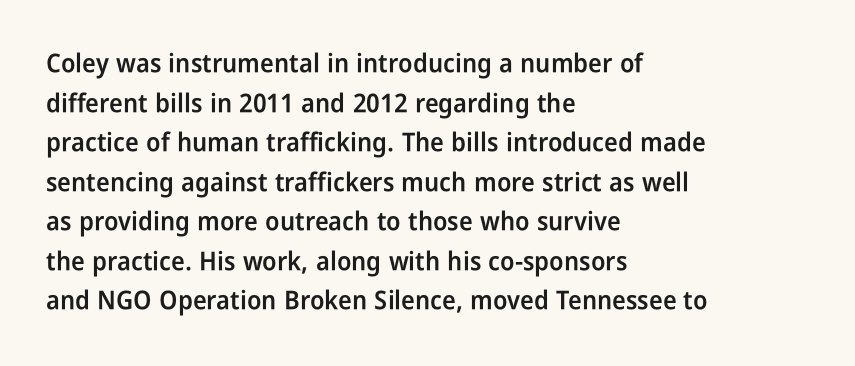
The image shows 26 px text type, upright; set left-aligned, normal line spacing (1.52x), normal letter spacing, not underlined.
